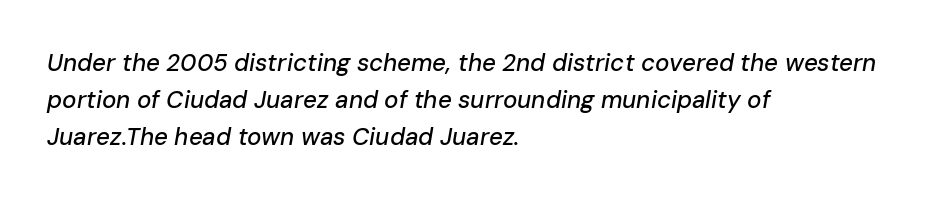
The whole block is typeset with a tilt. Typeset ragged right — the left edge is the straight one. The area under the type is left untouched. The vertical gap from one line to the next is medium.
